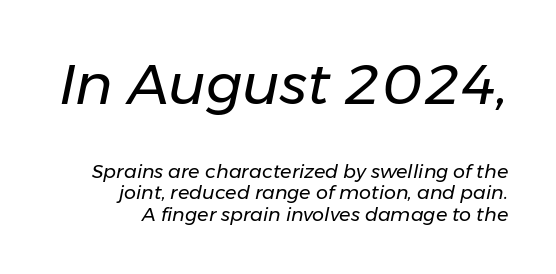
{"italic": "yes", "lean": "right", "slant_degrees": 11, "bold": "no", "weight": "regular", "width": "normal", "stroke_contrast": "low", "x_height": "medium", "monospaced": "no", "underline": "no", "align": "right", "line_spacing": "tight", "line_spacing_ratio": 1.14, "letter_spacing": "normal", "letter_spacing_em": 0.0, "larger_block": "first", "size_ratio": 3.0, "glyph_px": 57}
